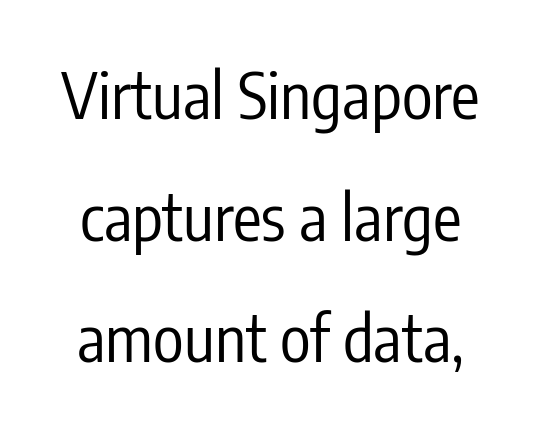
The rendering keeps characters at their native spacing. The typeface chosen for these lines omits serifs. Decoration check: the copy has no underline. Baseline-to-baseline distance is far greater than the letter height.
